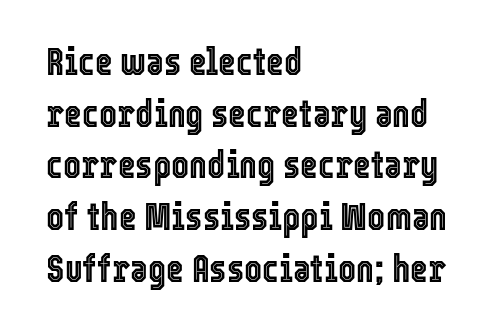
Q: Is the text italic (slanted)? A: No, it is upright.
Q: Is the text underlined? A: No.
Q: How is the paragraph aligned? A: Left-aligned.
Q: Is the spacing between letters normal or unusually wide? A: Normal.
Q: Is the spacing between lines tight, normal or loose? A: Normal.
Q: Width (condensed, normal, or wide)? A: Condensed.
Q: x-height? A: Medium.
Q: Monospaced? A: No.
